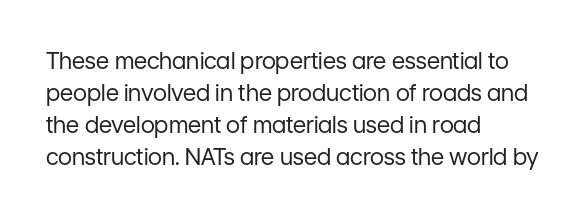
Q: Is the text bold? A: No.
Q: Is the text italic (slanted)? A: No, it is upright.
Q: Is the text underlined? A: No.
Q: How is the paragraph aligned? A: Left-aligned.
Q: Is the spacing between letters normal or unusually wide? A: Normal.
Q: Is the spacing between lines tight, normal or loose? A: Normal.
